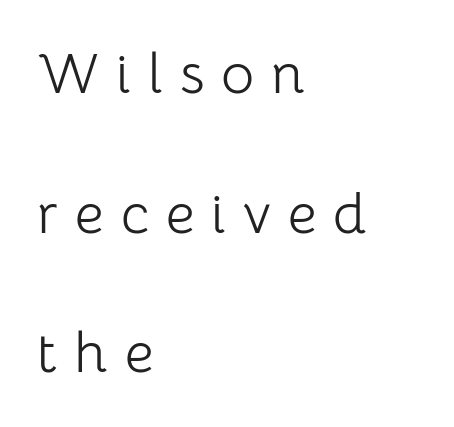
{"serif": "no", "italic": "no", "bold": "no", "weight": "light", "width": "normal", "stroke_contrast": "low", "x_height": "medium", "monospaced": "no", "underline": "no", "align": "left", "line_spacing": "loose", "line_spacing_ratio": 2.45, "letter_spacing": "wide", "letter_spacing_em": 0.3, "glyph_px": 57}
